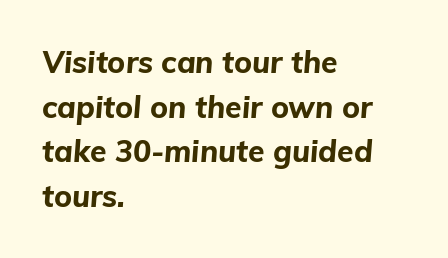
Q: Is the text bold? A: Yes.
Q: Is the text italic (slanted)? A: Yes, it leans right by about 5 degrees.
Q: Is the text underlined? A: No.
Q: How is the paragraph aligned? A: Left-aligned.
Q: Is the spacing between letters normal or unusually wide? A: Normal.
Q: Is the spacing between lines tight, normal or loose? A: Normal.
Q: Width (condensed, normal, or wide)? A: Normal.
Q: Stroke contrast? A: Low.
Q: x-height? A: Medium.
Q: Monospaced? A: No.
